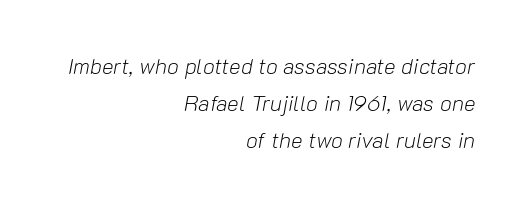
The image shows 22 px text type, italic (leaning right); set right-aligned, normal line spacing (1.69x), normal letter spacing, not underlined.
